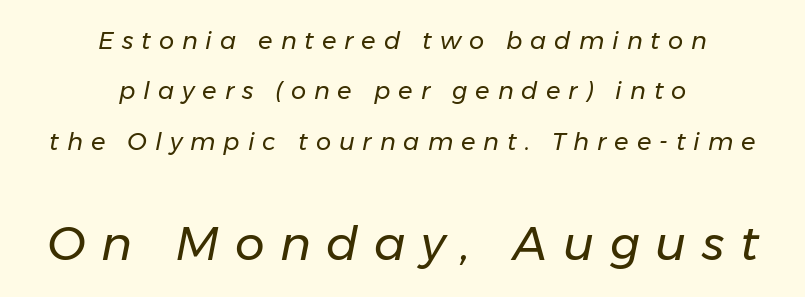
The image shows 47 px regular-weight type, italic (leaning right); set centered, loose line spacing (2.1x), unusually wide letter spacing (+0.33 em), not underlined; the second (bottom) block is 1.96x larger; low stroke contrast and a medium x-height.
